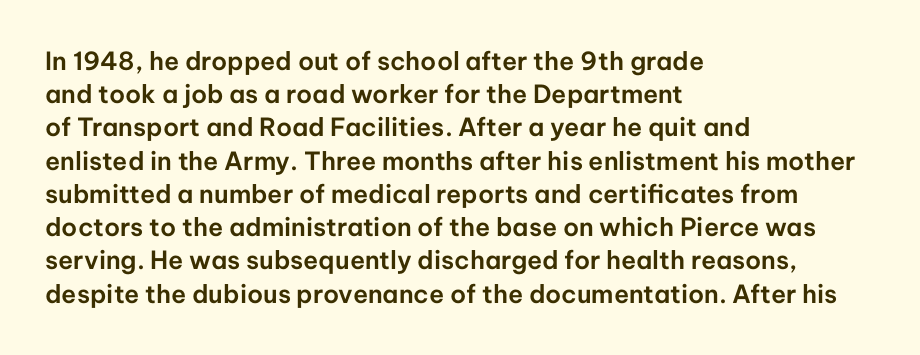
The image shows 25 px text type, upright; set left-aligned, normal line spacing (1.33x), normal letter spacing, not underlined.
